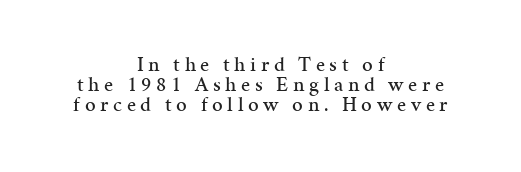
These lines stack symmetrically, like a column narrowing and widening about its center. A typesetter would call this heavily tracked-out type. The rendering uses a small line-height, squeezing the rows. Vertical strokes here are truly vertical. The gap between lines stays unmarked.
